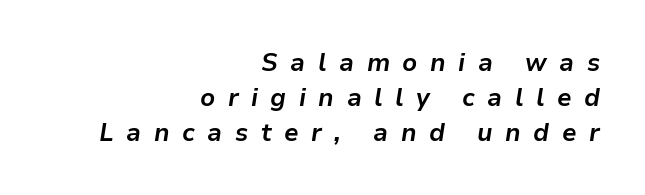
Notice how the stems are inclined rather than vertical — that's the hallmark of italics. Its strokes are broad and dark, the hallmark of bold type. The gap between lines stays unmarked. Each new line begins a customary step beneath the previous one.
